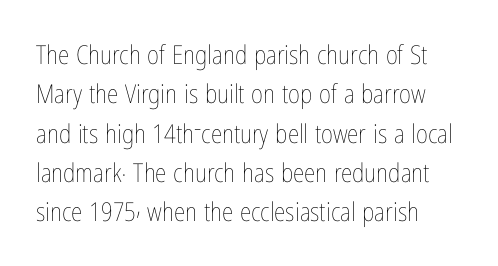
A typesetter would mark this as roman, not italic. Does the leading feel generous? No, just average. The typesetter chose a ragged-right arrangement here. The gaps between neighbouring characters are ordinary and unremarkable. Is this a heavy cut? Hardly; it is regular or lighter. The space directly below the letters is spotless.
